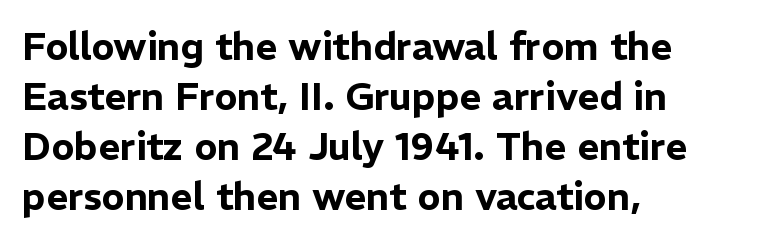
Each row of text sits above clean, open space. Does the copy run flush right? No — it runs flush left. The font family rendered here belongs to the sans-serif group. Every stem runs plumb, perpendicular to the baseline.
